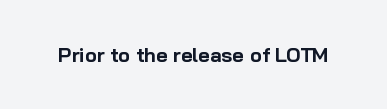
Q: Is the text bold? A: Yes.
Q: Is the text italic (slanted)? A: No, it is upright.
Q: Is the text underlined? A: No.
Q: Is the spacing between letters normal or unusually wide? A: Normal.
